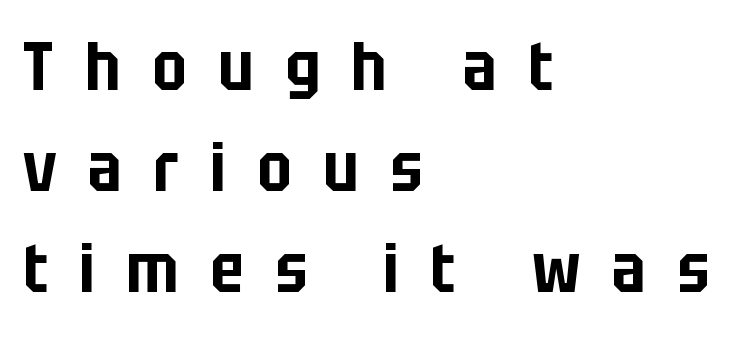
{"serif": "no", "italic": "no", "width": "condensed", "stroke_contrast": "low", "x_height": "large", "monospaced": "no", "underline": "no", "align": "left", "line_spacing": "normal", "line_spacing_ratio": 1.51, "letter_spacing": "wide", "letter_spacing_em": 0.47, "glyph_px": 67}
